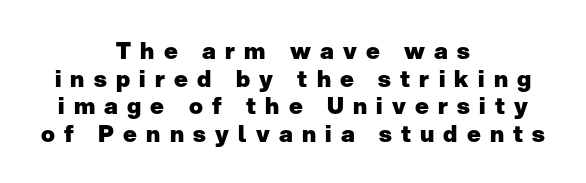
The image shows 23 px bold type, upright; set centered, line spacing 1.2x, unusually wide letter spacing (+0.4 em), not underlined.
